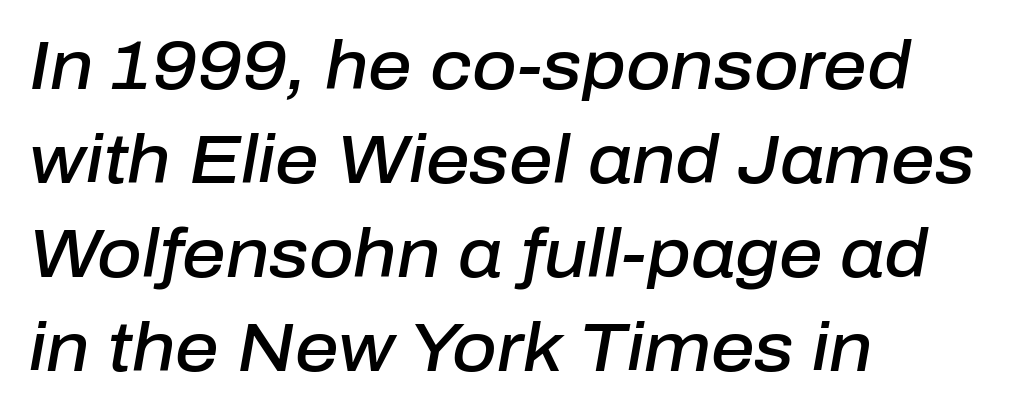
The foot of each line stays bare and open. Honestly, the letter spacing is just normal — you wouldn't notice it. This sample keeps an unexceptional amount of space between lines. These lines are rendered in a variable-pitch font. Strokes here are thickened, but only to semibold level. This sample uses an oblique cut, with every glyph tilted off the vertical.
